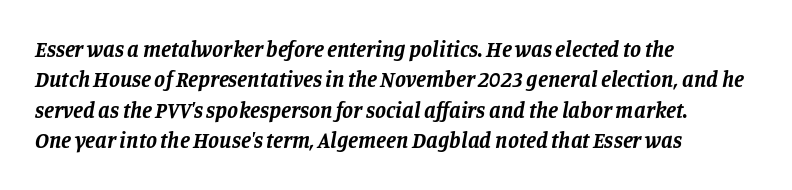
The image shows 22 px bold type, italic (leaning right); set left-aligned, normal line spacing (1.38x), normal letter spacing, not underlined.
